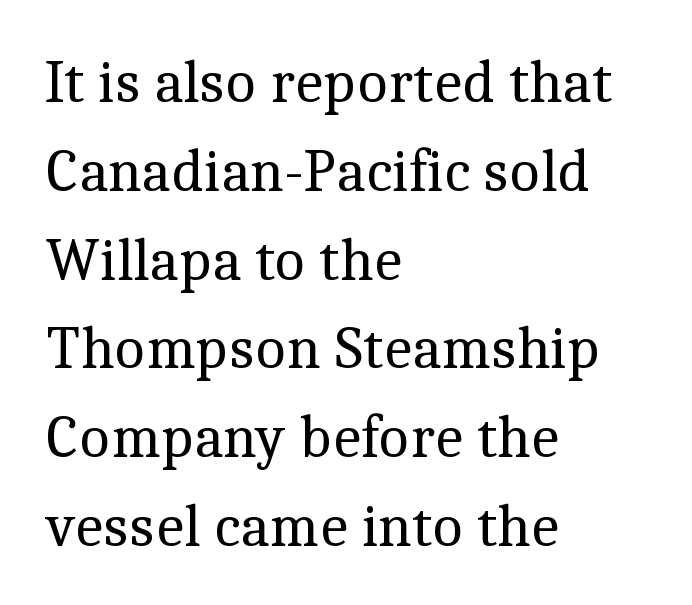
{"serif": "yes", "italic": "no", "bold": "no", "weight": "regular", "width": "normal", "x_height": "medium", "monospaced": "no", "underline": "no", "align": "left", "line_spacing": "normal", "line_spacing_ratio": 1.48, "letter_spacing": "normal", "letter_spacing_em": 0.0, "glyph_px": 60}
